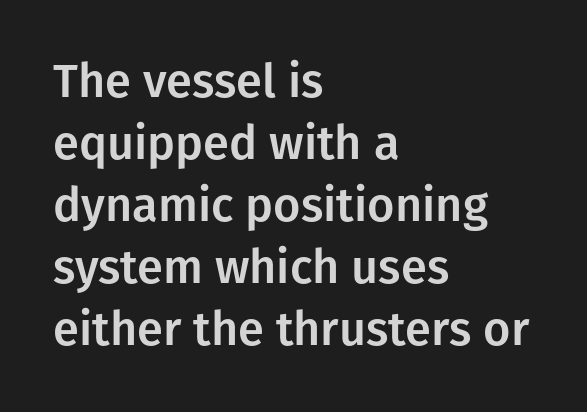
Nope, no serifs anywhere on these letters. How would I describe the line gaps? Plain and ordinary. Looks like regular typesetting: each glyph gets only the width it needs. No word sits above an underline. Tall strokes in this sample are plumb rather than angled. No extra tracking has been applied to these lines.
